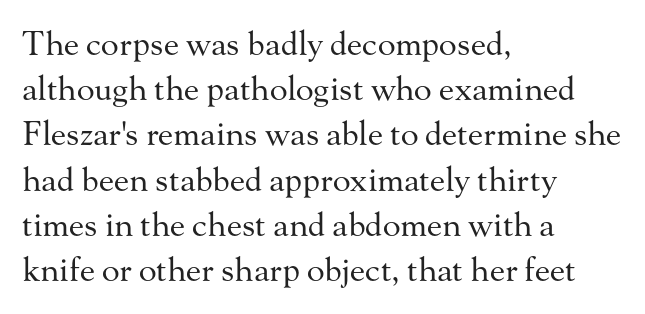
Each word holds together tightly as a unit, with standard inter-letter gaps. Notice how descenders clear the ascenders below comfortably — that's standard leading. The specimen reads as upright at a glance. Varying glyph widths throughout — classic text-font behaviour. Heft: none added — not bold.
